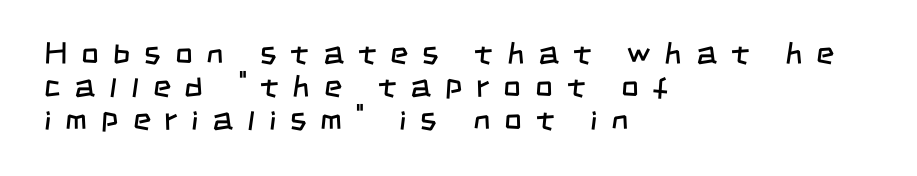
The image shows 31 px regular-weight, condensed sans-serif type; set left-aligned, tight line spacing (1.06x), unusually wide letter spacing (+0.45 em), not underlined; low stroke contrast and a large x-height.
